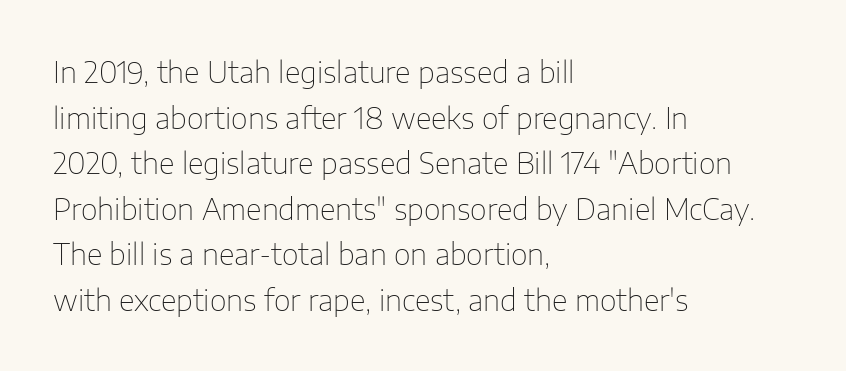
{"serif": "no", "italic": "no", "bold": "no", "weight": "thin", "width": "normal", "stroke_contrast": "low", "x_height": "medium", "monospaced": "no", "underline": "no", "align": "left", "line_spacing": "normal", "line_spacing_ratio": 1.57, "letter_spacing": "normal", "letter_spacing_em": 0.0, "glyph_px": 29}
